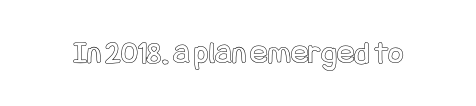
The image shows 33 px condensed type, upright; set normal letter spacing, not underlined; a large x-height.
